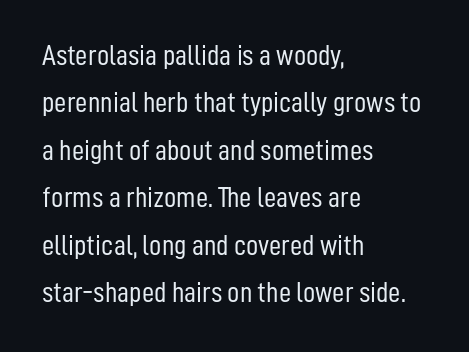
Q: Is the text bold? A: No.
Q: Is the text italic (slanted)? A: No, it is upright.
Q: Is the typeface a serif or a sans-serif typeface? A: Sans-serif.
Q: Is the text underlined? A: No.
Q: How is the paragraph aligned? A: Left-aligned.
Q: Is the spacing between letters normal or unusually wide? A: Normal.
Q: Is the spacing between lines tight, normal or loose? A: Normal.
Q: Width (condensed, normal, or wide)? A: Condensed.
Q: Stroke contrast? A: Low.
Q: x-height? A: Medium.
Q: Monospaced? A: No.
